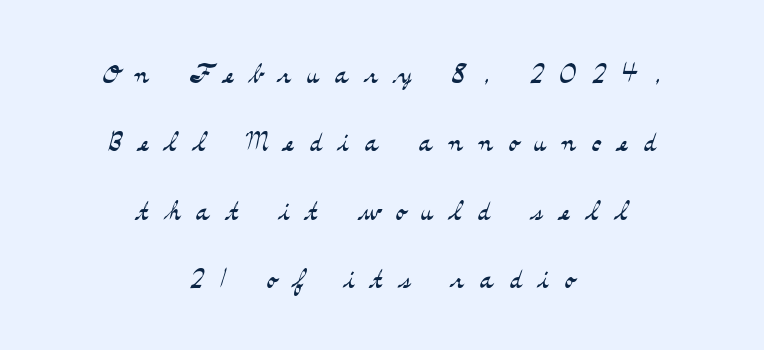
The image shows 36 px light, wide serif type; set centered, loose line spacing (1.9x), unusually wide letter spacing (+0.44 em), not underlined; medium stroke contrast and a small x-height.
